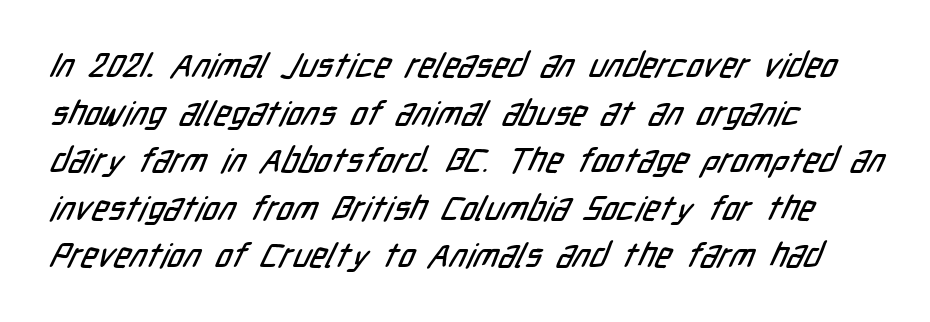
The baseline area is clear. Stroke terminals: plain, sans-serif. Which margin do the lines hug? The left one — the right edge is uneven. Here the glyphs are tracked normally, forming tight word shapes.
